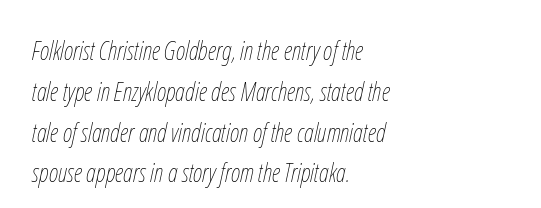
The image shows 26 px text type, italic (leaning right); set left-aligned, normal line spacing (1.57x), normal letter spacing, not underlined.
